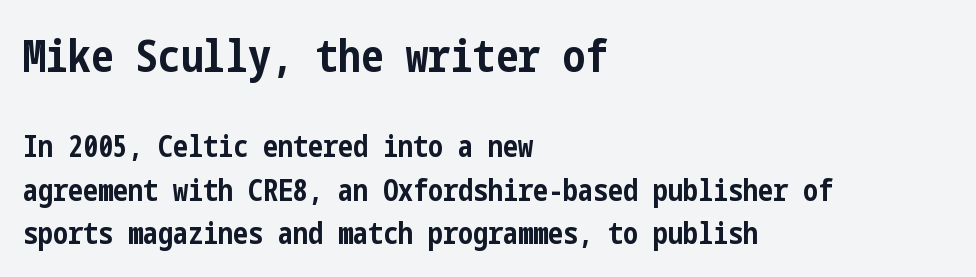
Q: Is the text bold? A: Yes.
Q: Is the text italic (slanted)? A: No, it is upright.
Q: Is the typeface a serif or a sans-serif typeface? A: Sans-serif.
Q: Is the text underlined? A: No.
Q: How is the paragraph aligned? A: Left-aligned.
Q: Is the spacing between letters normal or unusually wide? A: Normal.
Q: Is the spacing between lines tight, normal or loose? A: Normal.
Q: Which block of text is set in a larger size, the first (top) or the second (bottom)? A: The first (top) one.
Q: Width (condensed, normal, or wide)? A: Condensed.
Q: Stroke contrast? A: Low.
Q: x-height? A: Medium.
